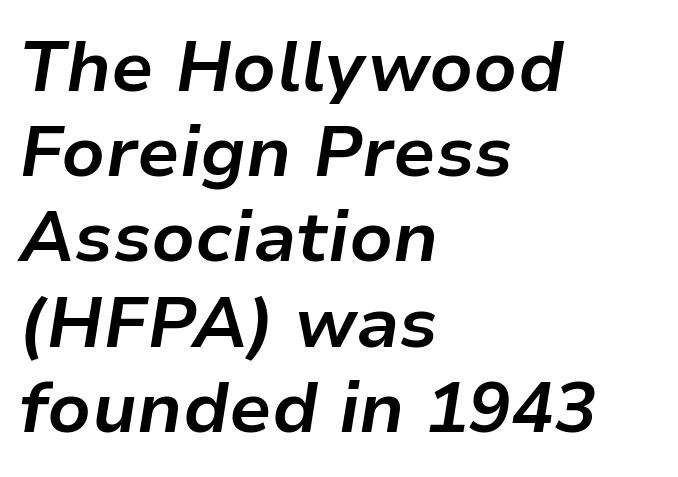
The image shows 71 px bold type, italic (leaning right); set left-aligned, line spacing 1.2x, normal letter spacing, not underlined; low stroke contrast and a medium x-height.
